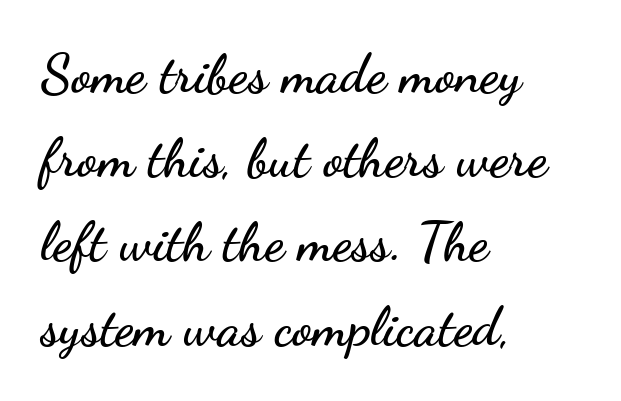
{"serif": "no", "width": "wide", "stroke_contrast": "low", "x_height": "small", "monospaced": "no", "underline": "no", "align": "left", "line_spacing": "normal", "line_spacing_ratio": 1.56, "letter_spacing": "normal", "letter_spacing_em": 0.0, "glyph_px": 54}
